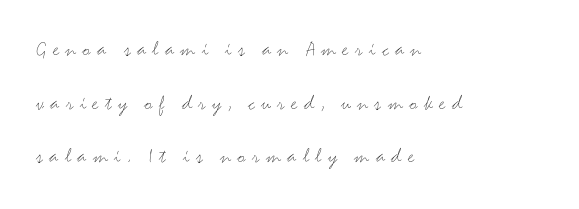
Leading: increased. Bare-footed words on every line. The cut favours lightness, reaching ordinary text weight at its darkest. Short and long lines alike share a common starting point at left. Compared with typical body copy, the letter spacing here is much looser.
